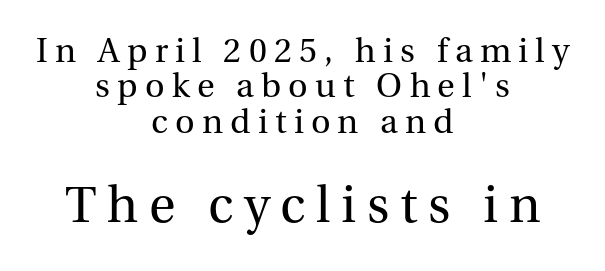
Q: Is the text bold? A: No.
Q: Is the text italic (slanted)? A: No, it is upright.
Q: Is the typeface a serif or a sans-serif typeface? A: Serif.
Q: Is the text underlined? A: No.
Q: How is the paragraph aligned? A: Centered.
Q: Is the spacing between letters normal or unusually wide? A: Unusually wide.
Q: Is the spacing between lines tight, normal or loose? A: Tight.
Q: Which block of text is set in a larger size, the first (top) or the second (bottom)? A: The second (bottom) one.
Q: Width (condensed, normal, or wide)? A: Normal.
Q: Stroke contrast? A: Medium.
Q: x-height? A: Medium.
Q: Monospaced? A: No.
